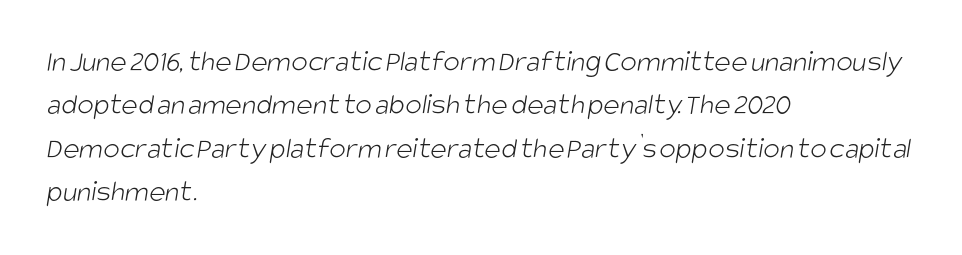
The image shows 31 px light, condensed sans-serif type; set left-aligned, normal line spacing (1.4x), normal letter spacing, not underlined; low stroke contrast and a large x-height.
